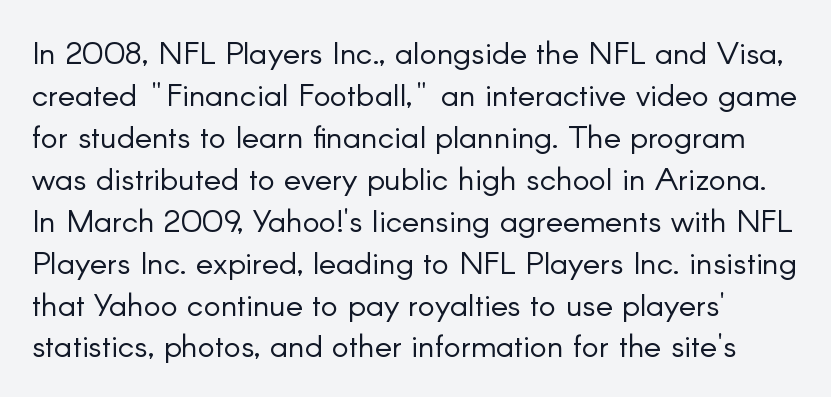
Q: Is the text bold? A: No.
Q: Is the text italic (slanted)? A: No, it is upright.
Q: Is the typeface a serif or a sans-serif typeface? A: Sans-serif.
Q: Is the text underlined? A: No.
Q: Is the spacing between letters normal or unusually wide? A: Normal.
Q: Is the spacing between lines tight, normal or loose? A: Normal.
Q: Width (condensed, normal, or wide)? A: Normal.
Q: Stroke contrast? A: Low.
Q: x-height? A: Small.
Q: Monospaced? A: No.
